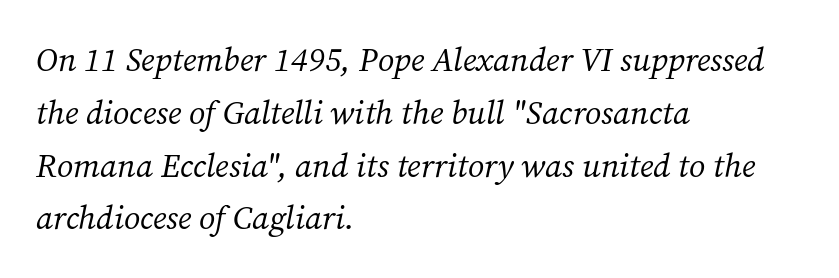
Q: Is the text bold? A: No.
Q: Is the text italic (slanted)? A: Yes, it leans right by about 12 degrees.
Q: Is the typeface a serif or a sans-serif typeface? A: Serif.
Q: Is the text underlined? A: No.
Q: How is the paragraph aligned? A: Left-aligned.
Q: Is the spacing between letters normal or unusually wide? A: Normal.
Q: Is the spacing between lines tight, normal or loose? A: Normal.
Q: Width (condensed, normal, or wide)? A: Normal.
Q: Stroke contrast? A: Medium.
Q: x-height? A: Medium.
Q: Monospaced? A: No.
